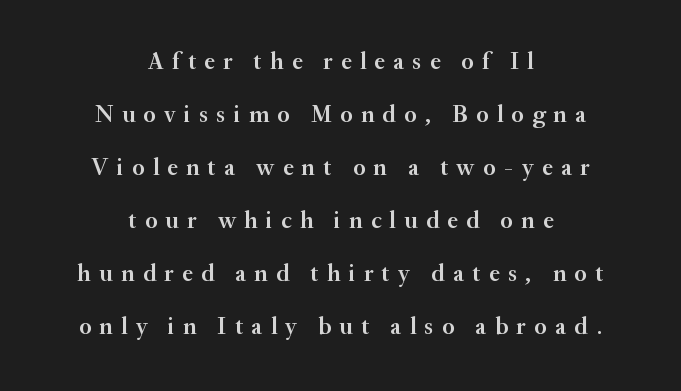
A typesetter would call this leading open, well beyond the default. Ordinary non-slanted type is in use. Letters rest on an invisible, unmarked baseline. Words appear elongated and porous because spacing is wide. The paragraph shown floats in the horizontal middle.
